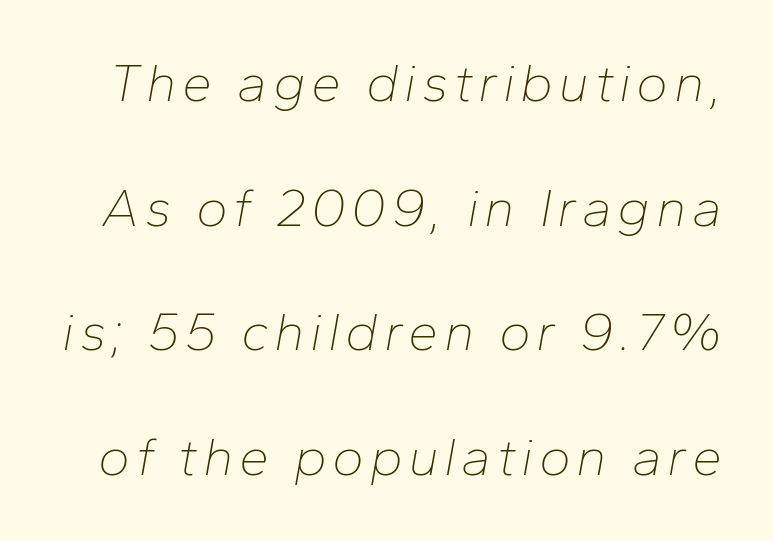
{"italic": "yes", "lean": "right", "slant_degrees": 10, "bold": "no", "weight": "thin", "width": "normal", "stroke_contrast": "low", "x_height": "medium", "monospaced": "no", "underline": "no", "line_spacing": "loose", "line_spacing_ratio": 2.31, "glyph_px": 54}
